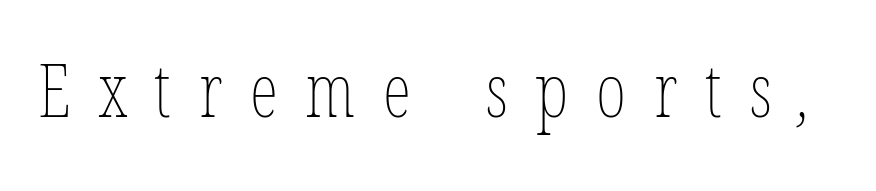
Proportional: the letters do not fall into vertical columns. The strokes carry an ordinary text weight at most. This rendering features lettering with no underline. Caption: expanded tracking, letters set apart.
